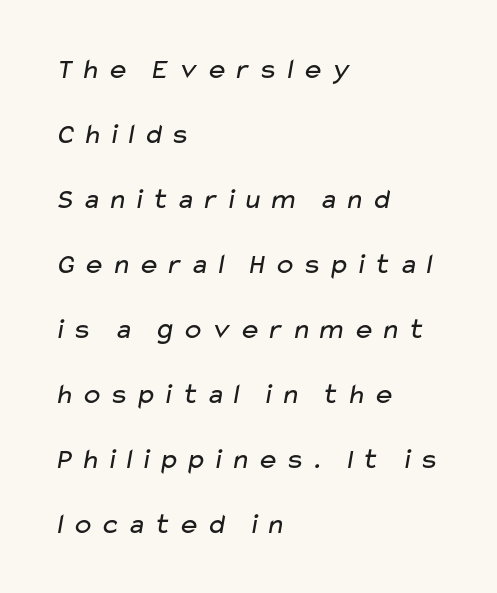
The image shows 29 px regular-weight, wide sans-serif type; set left-aligned, loose line spacing (2.24x), unusually wide letter spacing (+0.22 em), not underlined; low stroke contrast and a medium x-height.
